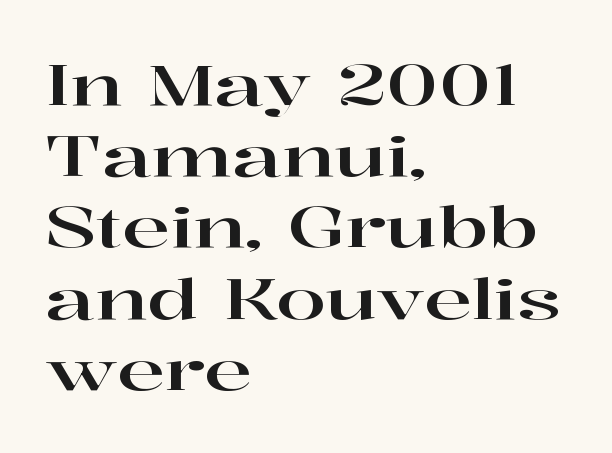
{"serif": "yes", "italic": "no", "width": "wide", "stroke_contrast": "high", "x_height": "medium", "monospaced": "no", "underline": "no", "align": "left", "line_spacing": "normal", "line_spacing_ratio": 1.25, "letter_spacing": "normal", "letter_spacing_em": 0.0, "glyph_px": 57}
